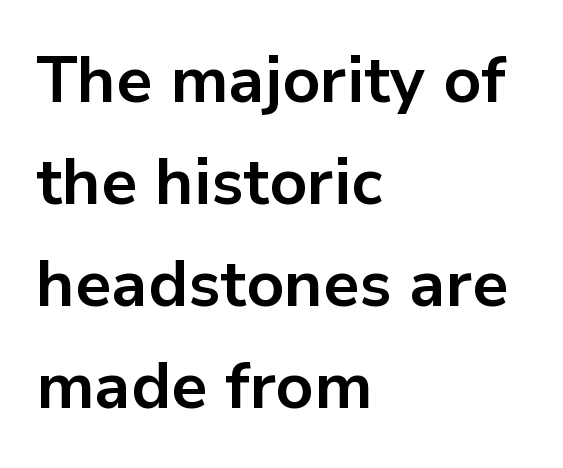
{"serif": "no", "italic": "no", "bold": "yes", "weight": "bold", "width": "normal", "stroke_contrast": "low", "x_height": "medium", "monospaced": "no", "underline": "no", "align": "left", "line_spacing": "normal", "line_spacing_ratio": 1.57, "letter_spacing": "normal", "letter_spacing_em": 0.0, "glyph_px": 65}
